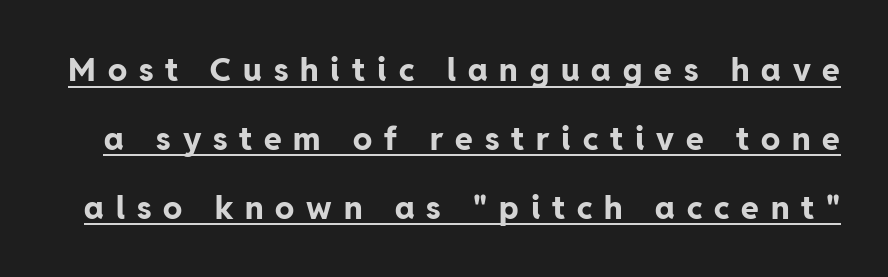
The image shows 32 px bold sans-serif type, upright; set loose line spacing (2.15x), unusually wide letter spacing (+0.37 em), underlined; low stroke contrast and a medium x-height.
